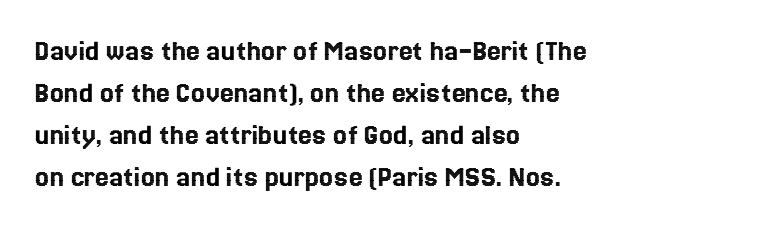
{"italic": "no", "width": "normal", "x_height": "medium", "monospaced": "no", "underline": "no", "align": "left", "line_spacing": "normal", "line_spacing_ratio": 1.36, "letter_spacing": "normal", "letter_spacing_em": 0.0, "glyph_px": 31}
